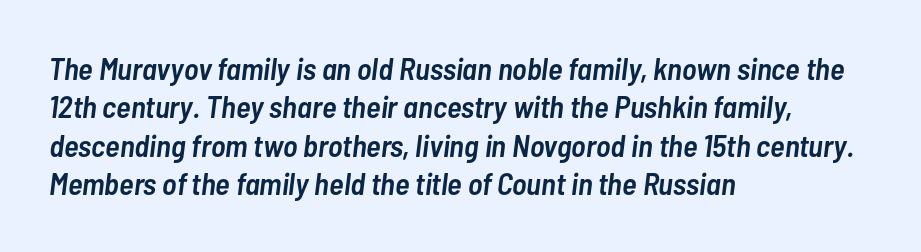
Q: Is the text bold? A: Semi-bold.
Q: Is the text italic (slanted)? A: Yes, it leans right by about 7 degrees.
Q: Is the text underlined? A: No.
Q: How is the paragraph aligned? A: Left-aligned.
Q: Is the spacing between letters normal or unusually wide? A: Normal.
Q: Width (condensed, normal, or wide)? A: Condensed.
Q: Stroke contrast? A: Low.
Q: x-height? A: Medium.
Q: Monospaced? A: No.
